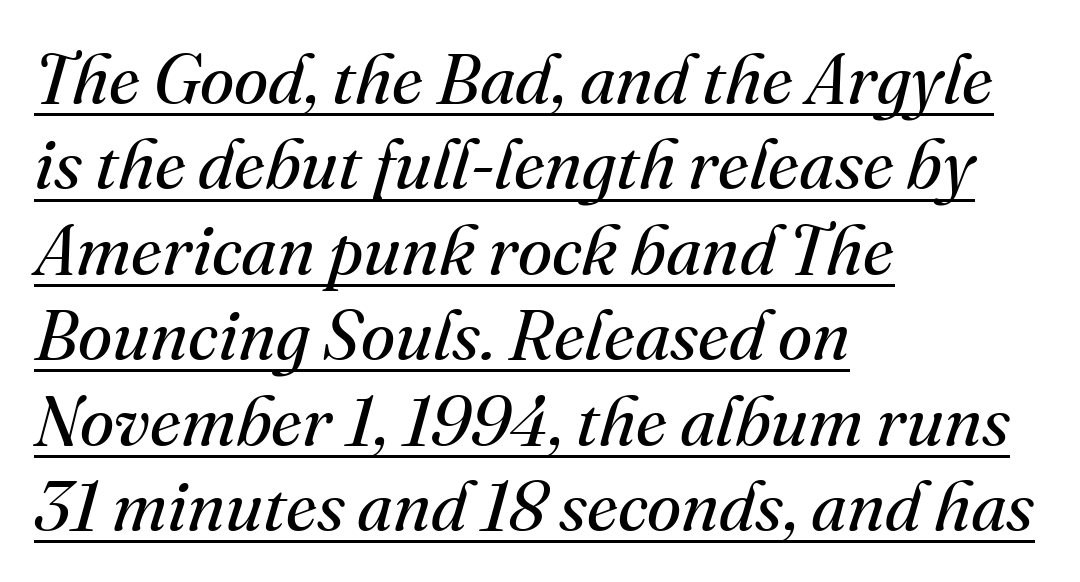
The typography opts for an oblique posture over an upright one. The text was rendered using a seriffed face with decorative stroke endings. Like a heading marked for emphasis, these lines bear an underscore. You could not count columns in this text — the font is proportionally spaced.
